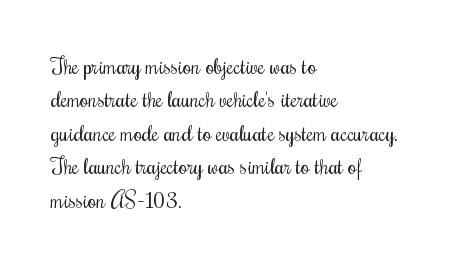
The image shows 22 px text type; set left-aligned, normal line spacing (1.52x), normal letter spacing, not underlined.
